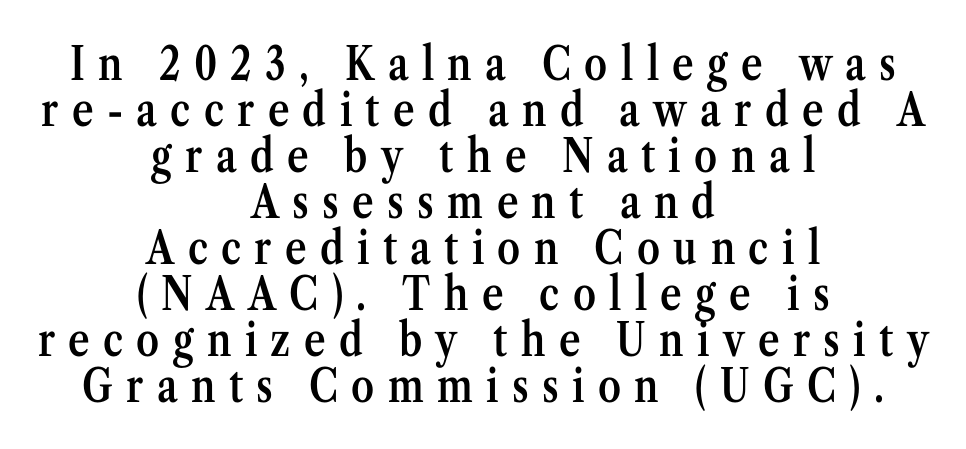
{"serif": "yes", "italic": "no", "bold": "semi", "weight": "semibold", "width": "condensed", "stroke_contrast": "medium", "x_height": "medium", "monospaced": "no", "underline": "no", "align": "center", "line_spacing": "tight", "line_spacing_ratio": 1.0, "letter_spacing": "wide", "letter_spacing_em": 0.29, "glyph_px": 46}
